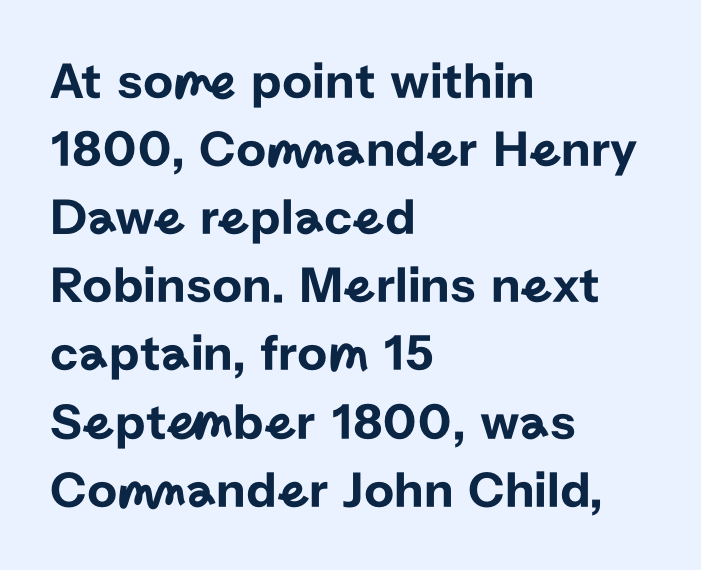
{"serif": "no", "italic": "no", "width": "normal", "stroke_contrast": "low", "x_height": "medium", "monospaced": "no", "underline": "no", "align": "left", "line_spacing": "normal", "line_spacing_ratio": 1.31, "letter_spacing": "normal", "letter_spacing_em": 0.0, "glyph_px": 52}
